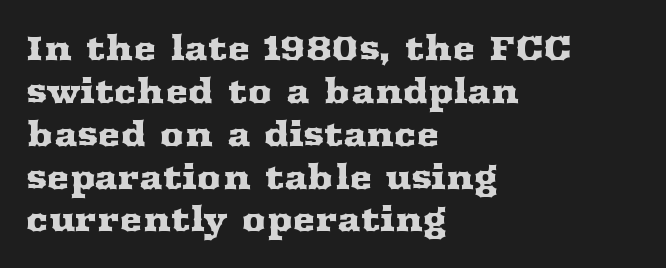
The image shows 34 px wide serif type, upright; set left-aligned, normal line spacing (1.26x), normal letter spacing, not underlined; medium stroke contrast and a medium x-height.
